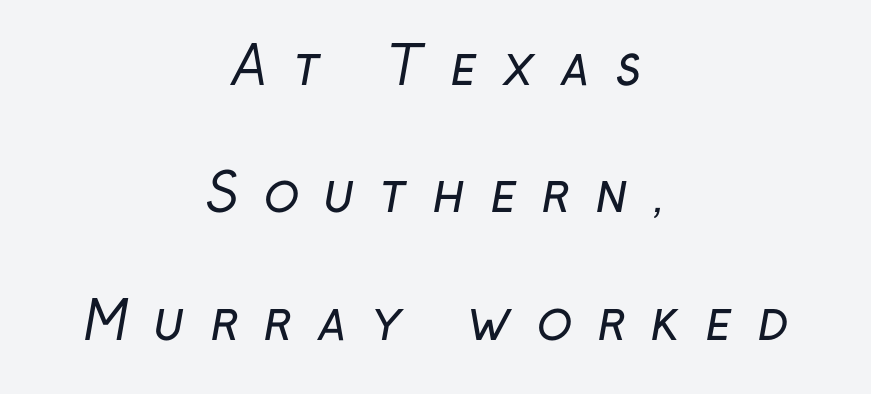
The strokes are not fattened; the text isn't bold. How are the letters spaced? Widely, with obvious added tracking. Observe the absence of serifs on each vertical stroke in this sample. Glance below the letters and you will spot only blank space. Which margin do the lines hug? Neither — every line sits in the middle.
